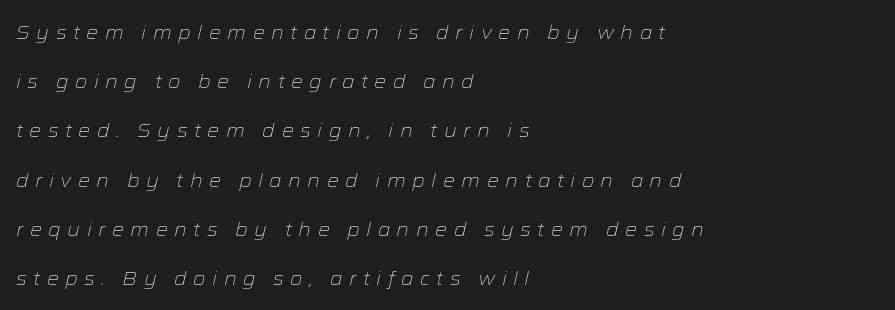
Q: Is the text bold? A: No.
Q: Is the text italic (slanted)? A: Yes, it leans right by about 12 degrees.
Q: Is the text underlined? A: No.
Q: How is the paragraph aligned? A: Left-aligned.
Q: Is the spacing between letters normal or unusually wide? A: Unusually wide.
Q: Is the spacing between lines tight, normal or loose? A: Loose.
